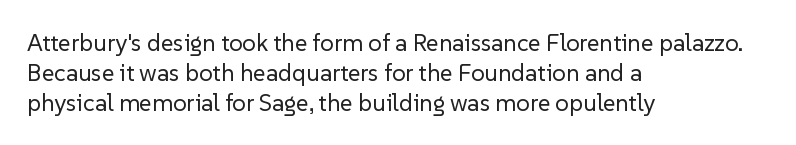
Honestly, there is no underline to notice here at all. The font's upright variant was chosen for this text. Horizontally, the lines are justified to the leading edge only. Bold? No — there's no thickening of the strokes.
